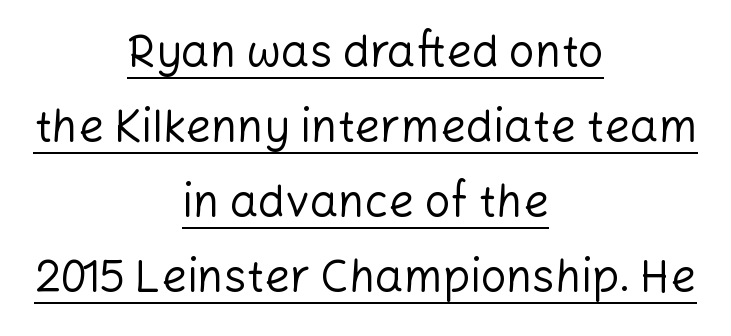
The image shows 45 px regular-weight sans-serif type, upright; set centered, normal line spacing (1.67x), normal letter spacing, underlined; low stroke contrast and a medium x-height.
